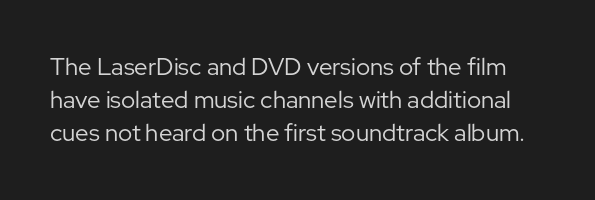
Q: Is the text bold? A: No.
Q: Is the text italic (slanted)? A: No, it is upright.
Q: Is the text underlined? A: No.
Q: Is the spacing between letters normal or unusually wide? A: Normal.
Q: Is the spacing between lines tight, normal or loose? A: Normal.
